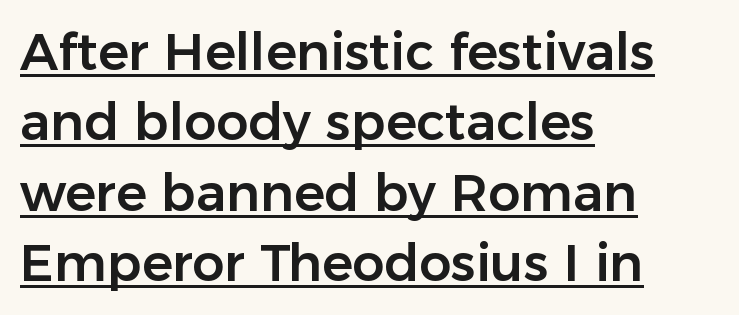
The image shows 51 px sans-serif type, upright; set left-aligned, normal line spacing (1.38x), normal letter spacing, underlined; low stroke contrast and a medium x-height.
